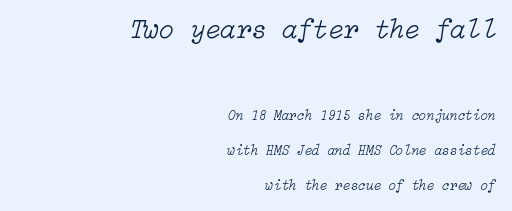
The image shows 28 px light type, italic (leaning right); set right-aligned, loose line spacing (2.49x), normal letter spacing, not underlined; the first (top) block is 2.0x larger; low stroke contrast and a medium x-height.
